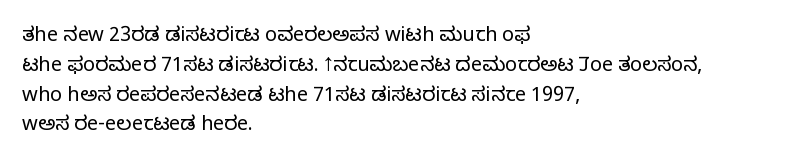
Q: Is the text bold? A: No.
Q: Is the text italic (slanted)? A: No, it is upright.
Q: Is the text underlined? A: No.
Q: How is the paragraph aligned? A: Left-aligned.
Q: Is the spacing between letters normal or unusually wide? A: Normal.
Q: Is the spacing between lines tight, normal or loose? A: Normal.
